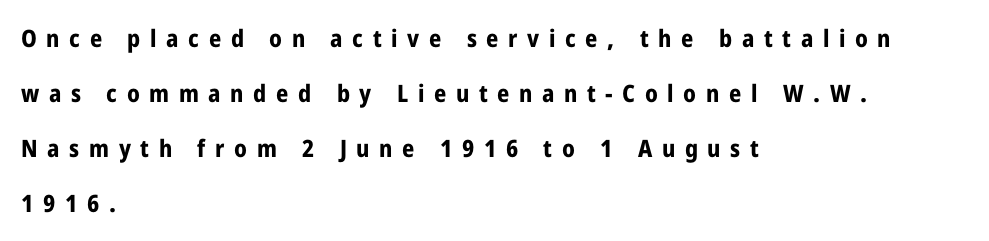
{"italic": "no", "bold": "yes", "underline": "no", "align": "left", "line_spacing": "loose", "line_spacing_ratio": 2.29, "letter_spacing": "wide", "letter_spacing_em": 0.4, "glyph_px": 24}
